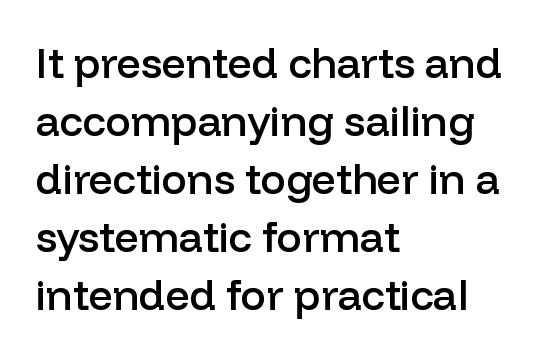
The image shows 42 px semibold sans-serif type, upright; set left-aligned, normal line spacing (1.38x), normal letter spacing, not underlined; low stroke contrast and a medium x-height.
